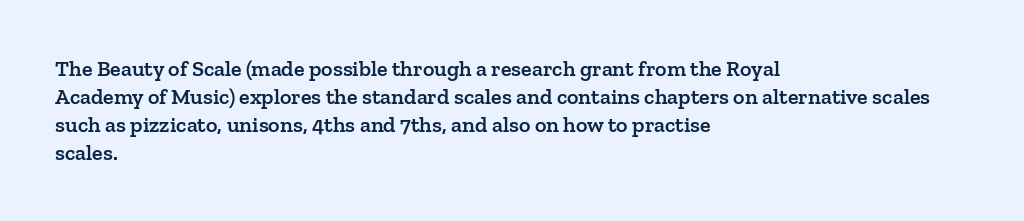
Q: Is the text bold? A: Semi-bold.
Q: Is the text italic (slanted)? A: No, it is upright.
Q: Is the text underlined? A: No.
Q: How is the paragraph aligned? A: Left-aligned.
Q: Is the spacing between letters normal or unusually wide? A: Normal.
Q: Is the spacing between lines tight, normal or loose? A: Normal.
